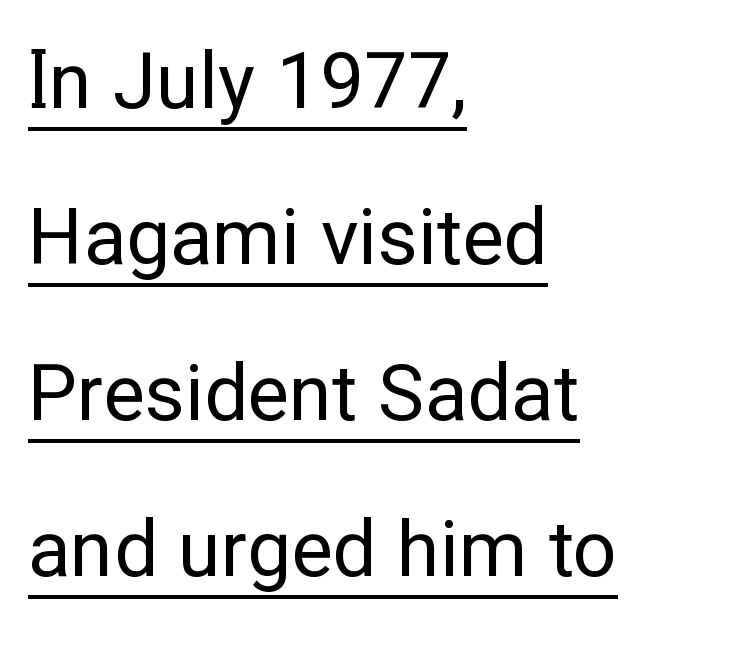
One glance says open: line gaps are wider than usual. Is the block centered? No — it sits flush against the left margin. The face used here appears with an underline applied. The passage shown is typeset with a sans-serif family. The passage shown has conventional tracking throughout.
